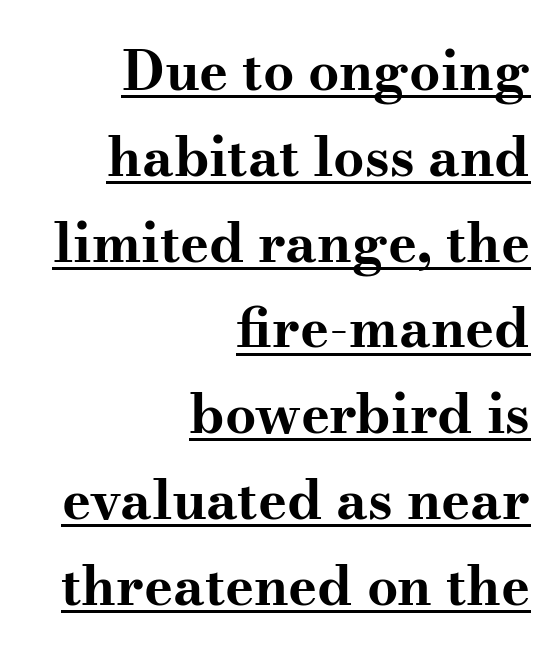
The image shows 55 px bold, wide serif type, upright; set right-aligned, normal line spacing (1.56x), normal letter spacing, underlined; medium stroke contrast and a small x-height.
